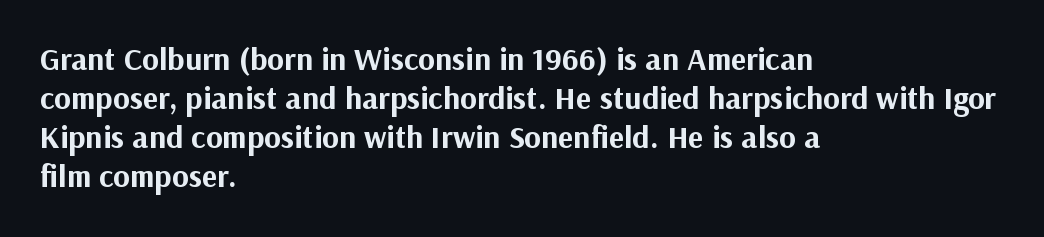
The image shows 32 px bold sans-serif type, upright; set left-aligned, line spacing 1.22x, normal letter spacing, not underlined; medium stroke contrast and a medium x-height.
